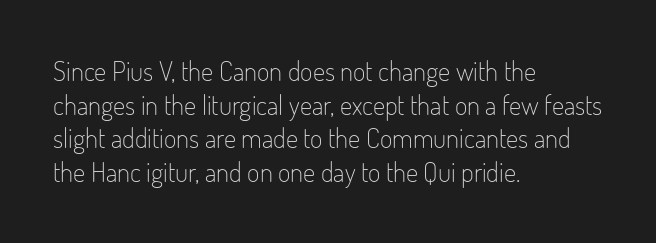
Whoever set this chose a conventional vertical rhythm. Each stroke keeps to a modest, everyday thickness or less. Is there any slant? The stems are plumb. Any mark beneath the type? The region is blank. Horizontal alignment here is leftward, the default for most running prose.
